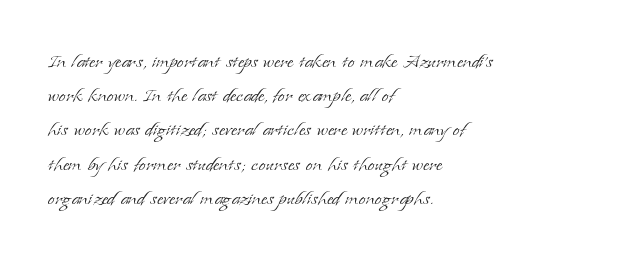
Q: Is the text bold? A: No.
Q: Is the text italic (slanted)? A: Yes.
Q: Is the text underlined? A: No.
Q: How is the paragraph aligned? A: Left-aligned.
Q: Is the spacing between letters normal or unusually wide? A: Normal.
Q: Is the spacing between lines tight, normal or loose? A: Normal.
